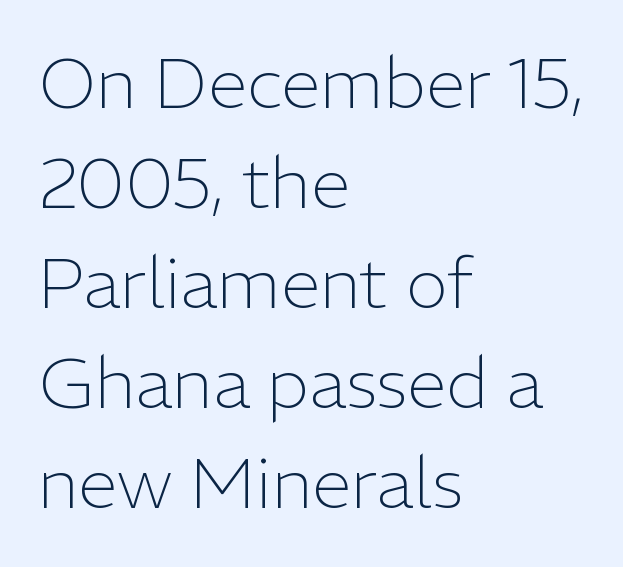
The gaps between neighbouring characters are ordinary and unremarkable. The setting favours the left margin, as ordinary paragraphs usually do. Vertically, the passage feels balanced, rows spaced as you'd expect. Character widths vary here, with narrow letters taking less room than wide ones.
